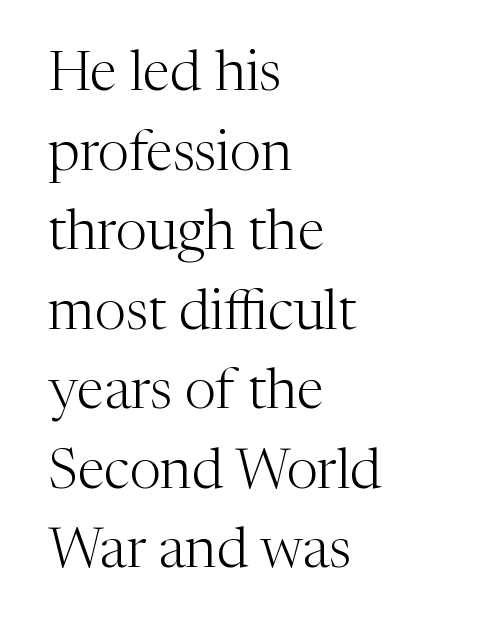
{"serif": "yes", "italic": "no", "bold": "no", "weight": "light", "width": "normal", "stroke_contrast": "medium", "x_height": "medium", "monospaced": "no", "underline": "no", "align": "left", "line_spacing": "normal", "line_spacing_ratio": 1.42, "letter_spacing": "normal", "letter_spacing_em": 0.0, "glyph_px": 56}
